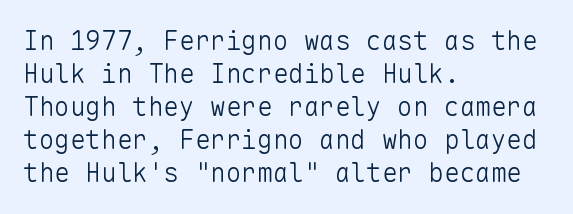
The image shows 26 px text type, upright; set left-aligned, normal line spacing (1.27x), normal letter spacing, not underlined.
